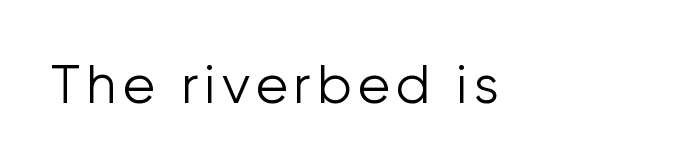
The image shows 53 px light sans-serif type, upright; set not underlined; low stroke contrast and a medium x-height.
